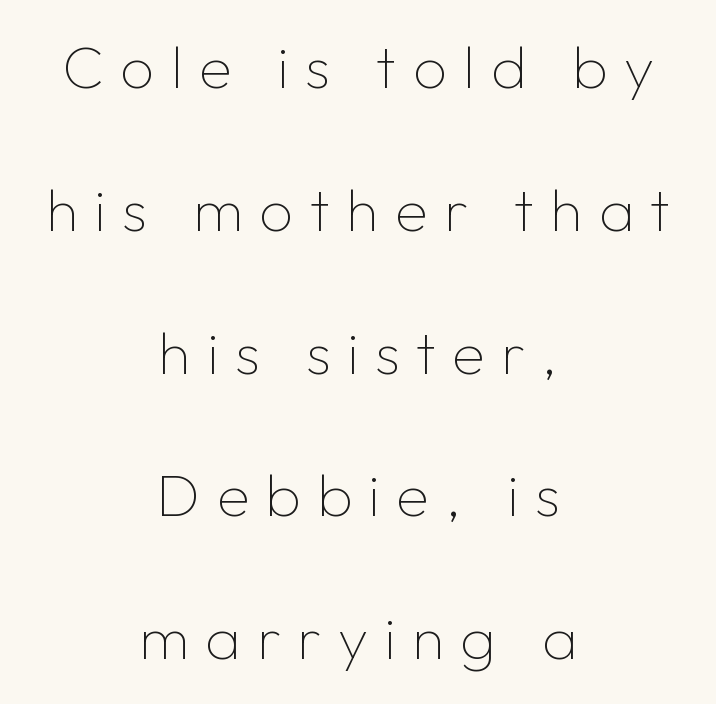
The image shows 60 px thin sans-serif type, upright; set centered, loose line spacing (2.38x), unusually wide letter spacing (+0.27 em), not underlined; low stroke contrast and a medium x-height.
